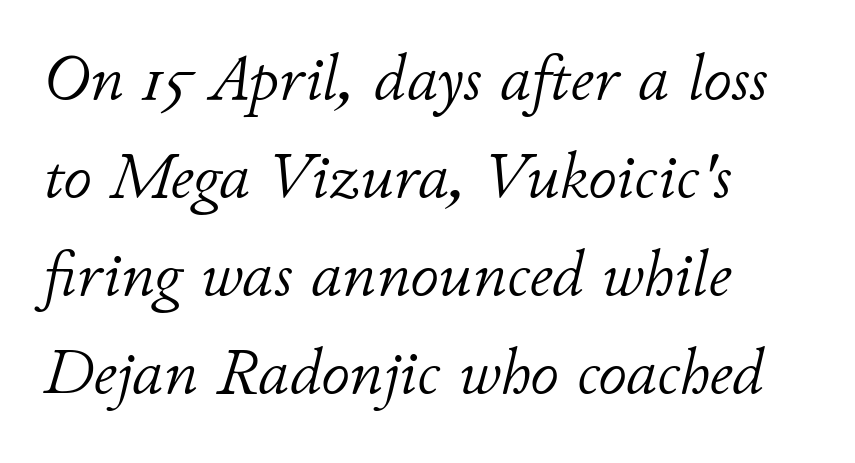
The rows are spaced the way most documents space them. You could not count columns in this text — the font is proportionally spaced. Nobody touched the tracking dial on this one. Compared with a typical body face, this is equally light or lighter still. Looking at the ascenders, they clearly lean. The string is rendered with underlining switched off.
